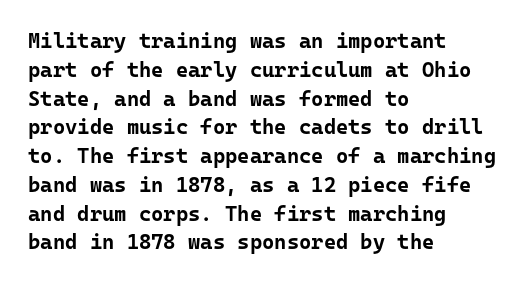
The image shows 21 px bold type, upright; set left-aligned, normal line spacing (1.37x), normal letter spacing, not underlined.
